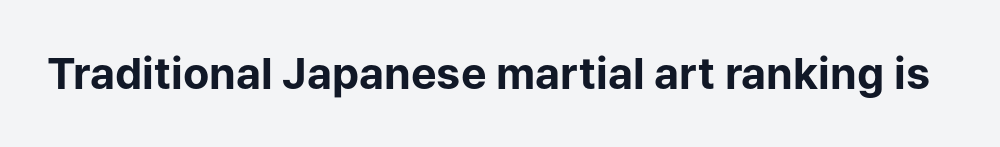
The image shows 43 px bold sans-serif type, upright; set normal letter spacing, not underlined; low stroke contrast and a medium x-height.
